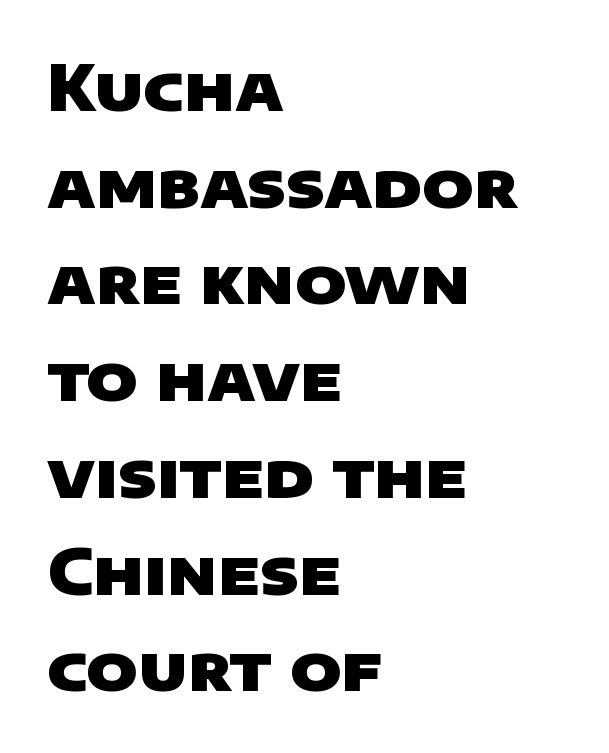
{"serif": "no", "bold": "yes", "weight": "heavy", "width": "wide", "stroke_contrast": "low", "x_height": "large", "monospaced": "no", "underline": "no", "align": "left", "line_spacing": "normal", "line_spacing_ratio": 1.56, "letter_spacing": "normal", "letter_spacing_em": 0.0, "glyph_px": 62}
